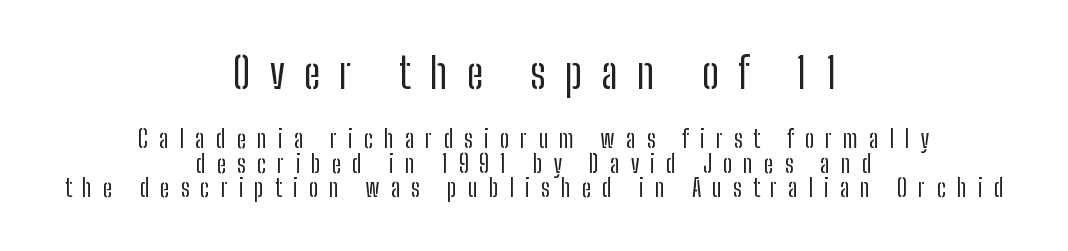
Q: Is the text bold? A: No.
Q: Is the text italic (slanted)? A: No, it is upright.
Q: Is the typeface a serif or a sans-serif typeface? A: Sans-serif.
Q: Is the text underlined? A: No.
Q: How is the paragraph aligned? A: Centered.
Q: Is the spacing between letters normal or unusually wide? A: Unusually wide.
Q: Is the spacing between lines tight, normal or loose? A: Tight.
Q: Which block of text is set in a larger size, the first (top) or the second (bottom)? A: The first (top) one.
Q: Width (condensed, normal, or wide)? A: Condensed.
Q: Stroke contrast? A: Low.
Q: x-height? A: Medium.
Q: Monospaced? A: No.
